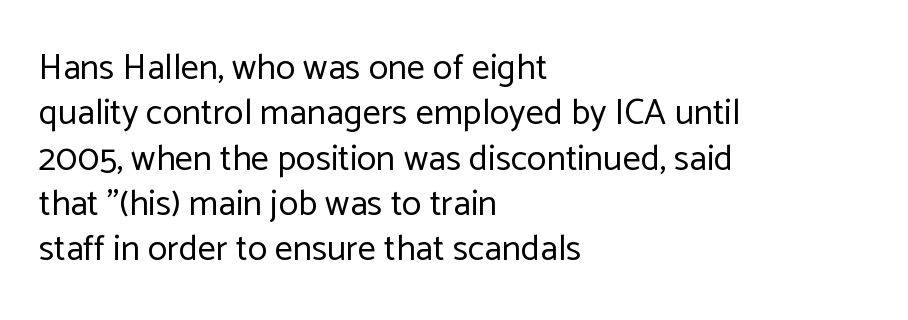
The image shows 36 px regular-weight sans-serif type, upright; set left-aligned, normal line spacing (1.26x), normal letter spacing, not underlined; low stroke contrast and a medium x-height.
